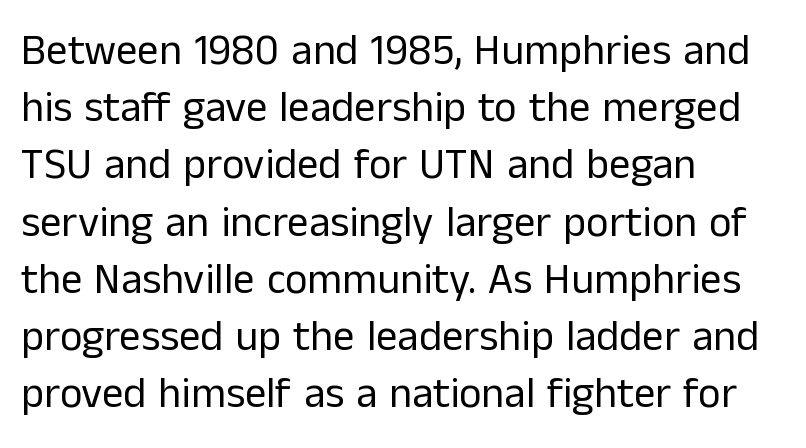
Q: Is the text bold? A: No.
Q: Is the text italic (slanted)? A: No, it is upright.
Q: Is the typeface a serif or a sans-serif typeface? A: Sans-serif.
Q: Is the text underlined? A: No.
Q: How is the paragraph aligned? A: Left-aligned.
Q: Is the spacing between letters normal or unusually wide? A: Normal.
Q: Is the spacing between lines tight, normal or loose? A: Normal.
Q: Width (condensed, normal, or wide)? A: Normal.
Q: Stroke contrast? A: Low.
Q: x-height? A: Medium.
Q: Monospaced? A: No.
